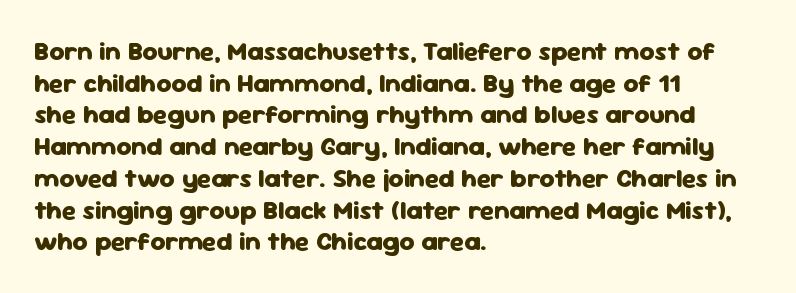
{"italic": "no", "bold": "yes", "underline": "no", "align": "left", "line_spacing_ratio": 1.22, "letter_spacing": "normal", "letter_spacing_em": 0.0, "glyph_px": 26}
